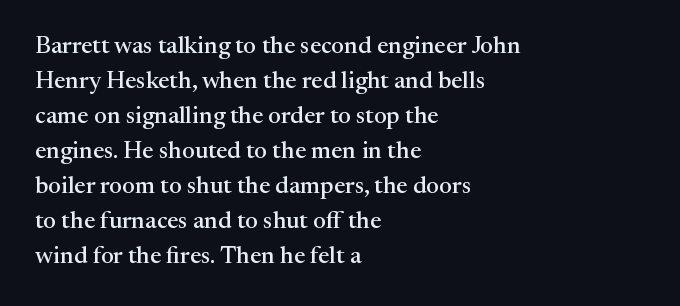
{"italic": "no", "underline": "no", "align": "left", "line_spacing": "normal", "line_spacing_ratio": 1.46, "letter_spacing": "normal", "letter_spacing_em": 0.0, "glyph_px": 24}
